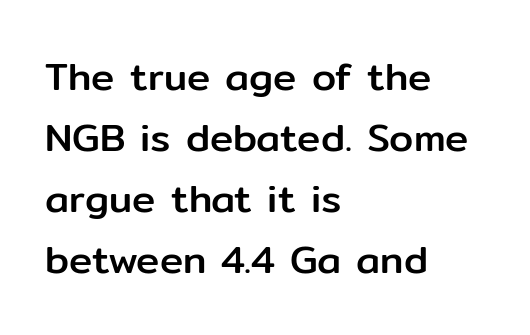
The image shows 39 px sans-serif type, upright; set left-aligned, normal line spacing (1.56x), normal letter spacing, not underlined; low stroke contrast and a medium x-height.
